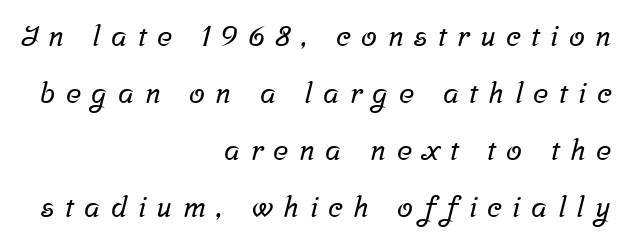
The space beneath each line is pristine and unruled. The horizontal fit of the characters is loose and conspicuously gappy. The lines in this sample share a right terminus and differ only in where they begin. The passage shown is typed in a proportional face where columns would drift. Leading is clearly above the norm, producing a sparse column.
